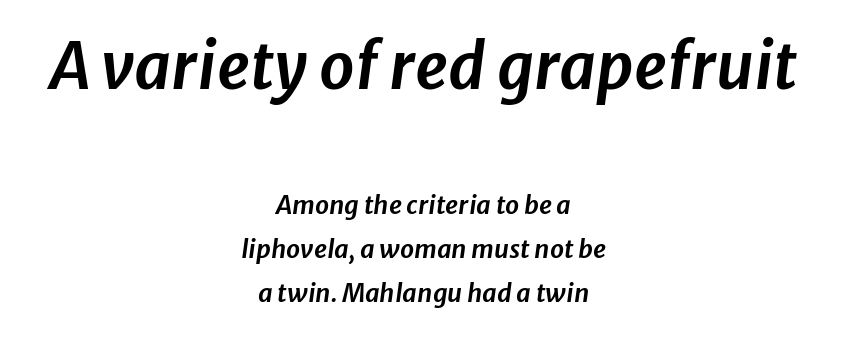
Q: Is the text italic (slanted)? A: Yes, it leans right by about 8 degrees.
Q: Is the text underlined? A: No.
Q: How is the paragraph aligned? A: Centered.
Q: Is the spacing between letters normal or unusually wide? A: Normal.
Q: Which block of text is set in a larger size, the first (top) or the second (bottom)? A: The first (top) one.
Q: Width (condensed, normal, or wide)? A: Normal.
Q: Stroke contrast? A: Low.
Q: x-height? A: Medium.
Q: Monospaced? A: No.
